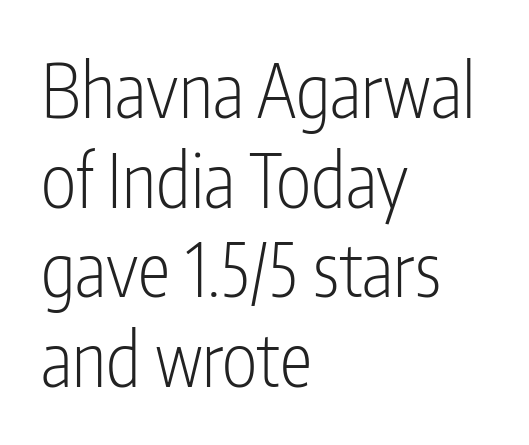
Q: Is the text bold? A: No.
Q: Is the text italic (slanted)? A: No, it is upright.
Q: Is the typeface a serif or a sans-serif typeface? A: Sans-serif.
Q: Is the text underlined? A: No.
Q: How is the paragraph aligned? A: Left-aligned.
Q: Is the spacing between letters normal or unusually wide? A: Normal.
Q: Width (condensed, normal, or wide)? A: Condensed.
Q: Stroke contrast? A: Low.
Q: x-height? A: Medium.
Q: Monospaced? A: No.
